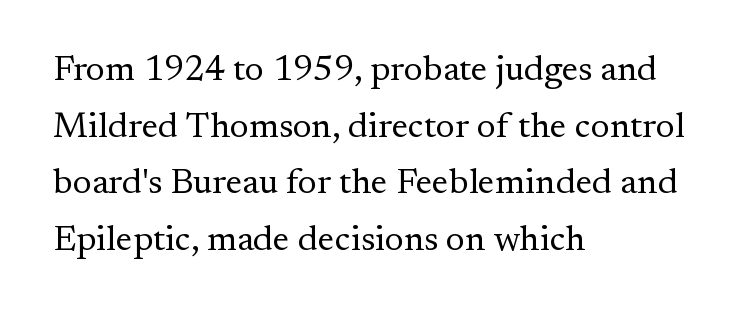
Q: Is the text bold? A: No.
Q: Is the text italic (slanted)? A: No, it is upright.
Q: Is the typeface a serif or a sans-serif typeface? A: Serif.
Q: Is the text underlined? A: No.
Q: How is the paragraph aligned? A: Left-aligned.
Q: Is the spacing between letters normal or unusually wide? A: Normal.
Q: Is the spacing between lines tight, normal or loose? A: Normal.
Q: Width (condensed, normal, or wide)? A: Normal.
Q: Stroke contrast? A: Medium.
Q: x-height? A: Small.
Q: Monospaced? A: No.
